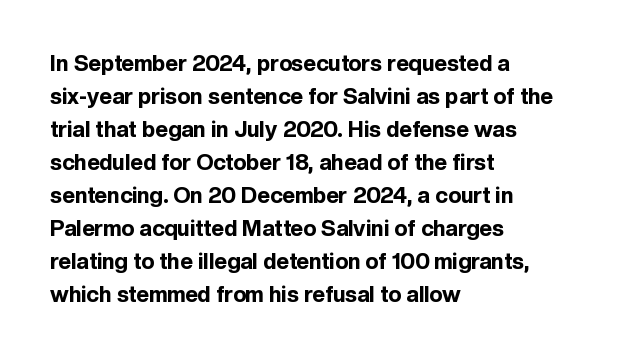
You'd pick this weight for a headline — it's a proper bold. The lettering holds an erect, upright posture throughout. Glance below the letters and you will spot only blank space. Layout note: lines flush left. Characters follow at the spacing the type designer built in. These lines sit exactly where default settings would place them.
